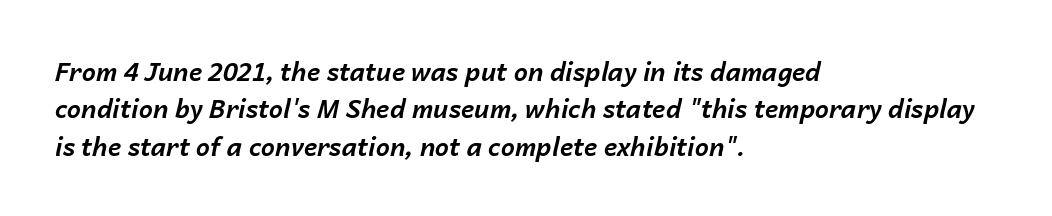
Q: Is the text bold? A: Yes.
Q: Is the text italic (slanted)? A: Yes, it leans right by about 14 degrees.
Q: Is the text underlined? A: No.
Q: How is the paragraph aligned? A: Left-aligned.
Q: Is the spacing between letters normal or unusually wide? A: Normal.
Q: Is the spacing between lines tight, normal or loose? A: Normal.
